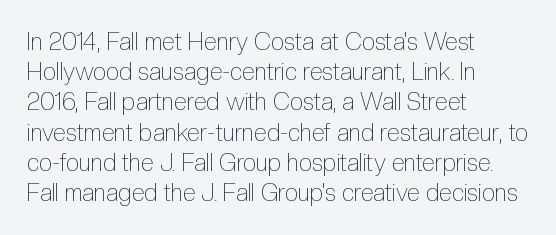
The image shows 24 px text type, upright; set left-aligned, normal line spacing (1.26x), normal letter spacing, not underlined.
